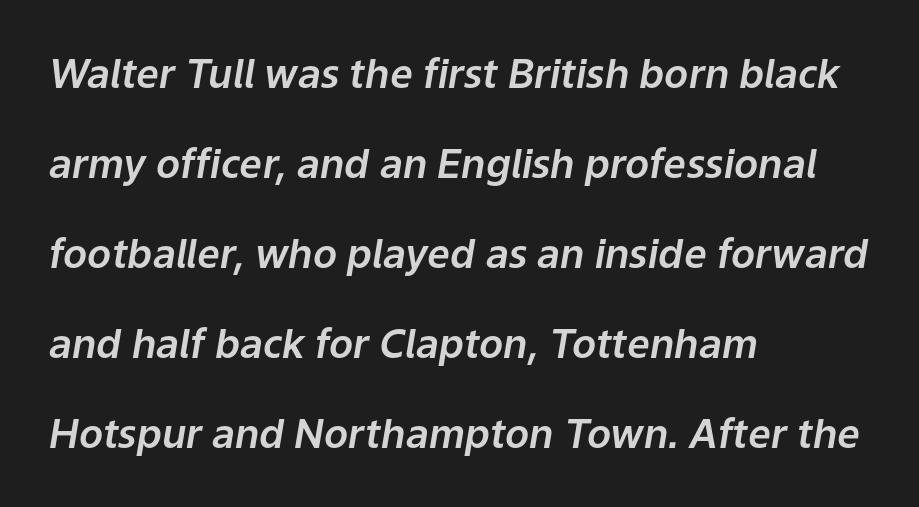
The image shows 40 px text type, italic (leaning right); set left-aligned, loose line spacing (2.25x), normal letter spacing, not underlined; low stroke contrast and a medium x-height.
